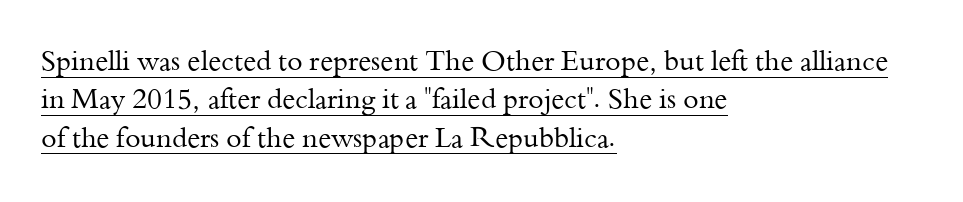
{"serif": "yes", "italic": "no", "bold": "no", "weight": "regular", "width": "normal", "stroke_contrast": "medium", "x_height": "small", "monospaced": "no", "underline": "yes", "align": "left", "line_spacing": "normal", "line_spacing_ratio": 1.37, "letter_spacing": "normal", "letter_spacing_em": 0.0, "glyph_px": 28}
